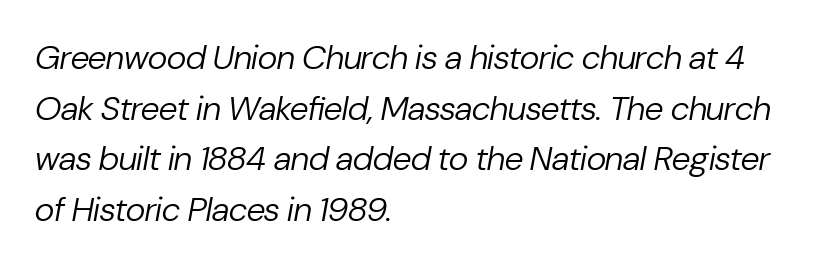
The image shows 34 px regular-weight type, italic (leaning right); set left-aligned, normal line spacing (1.49x), normal letter spacing, not underlined; low stroke contrast and a medium x-height.
